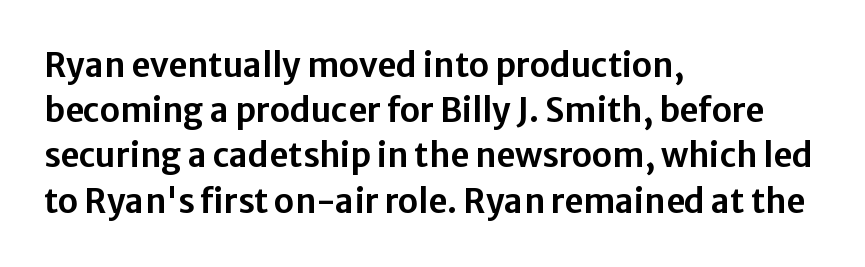
The image shows 33 px sans-serif type, upright; set left-aligned, normal line spacing (1.37x), normal letter spacing, not underlined; low stroke contrast and a medium x-height.
